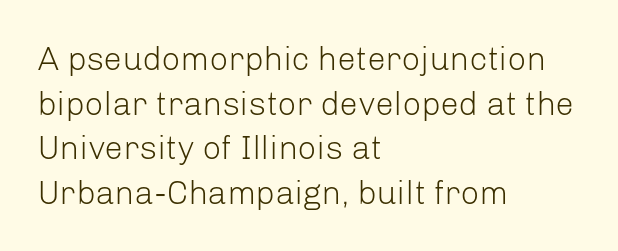
Q: Is the text bold? A: No.
Q: Is the text italic (slanted)? A: No, it is upright.
Q: Is the typeface a serif or a sans-serif typeface? A: Sans-serif.
Q: Is the text underlined? A: No.
Q: How is the paragraph aligned? A: Left-aligned.
Q: Is the spacing between letters normal or unusually wide? A: Normal.
Q: Is the spacing between lines tight, normal or loose? A: Normal.
Q: Width (condensed, normal, or wide)? A: Normal.
Q: Stroke contrast? A: Low.
Q: x-height? A: Medium.
Q: Monospaced? A: No.
